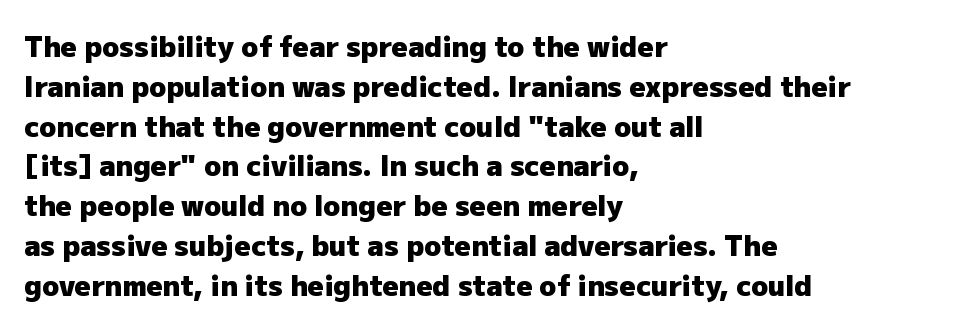
{"serif": "no", "italic": "no", "bold": "yes", "weight": "heavy", "width": "normal", "stroke_contrast": "low", "x_height": "medium", "monospaced": "no", "underline": "no", "align": "left", "line_spacing": "normal", "line_spacing_ratio": 1.42, "letter_spacing": "normal", "letter_spacing_em": 0.0, "glyph_px": 28}
